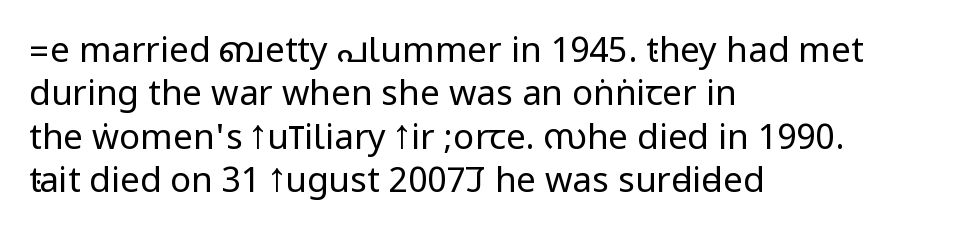
The paragraph shown leans on its left margin. Nobody drew a line under any word here. Stroke mass is kept to a normal reading level or below. Ordinary non-slanted type is in use. Does extra space separate the letters? No, they use regular spacing. The font family rendered here belongs to the sans-serif group.
